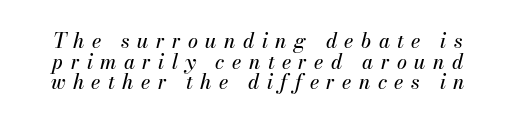
Q: Is the text italic (slanted)? A: Yes, it leans right by about 13 degrees.
Q: Is the text underlined? A: No.
Q: Is the spacing between letters normal or unusually wide? A: Unusually wide.
Q: Is the spacing between lines tight, normal or loose? A: Tight.
